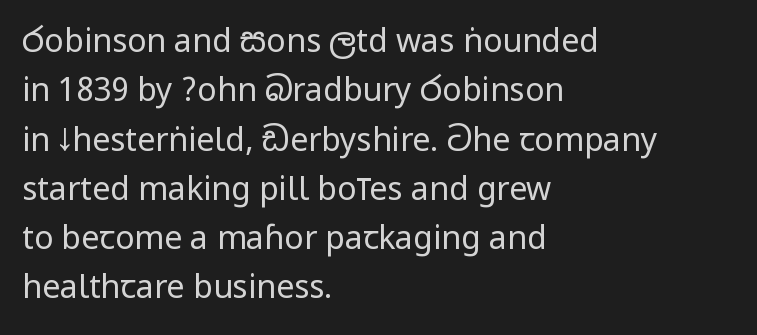
No italicization has been applied; the sample stays upright. The rendering uses a moderate line-height, typical for paragraphs. This sample is left-justified, so line endings fall wherever the words run out. Does extra space separate the letters? No, they use regular spacing.
